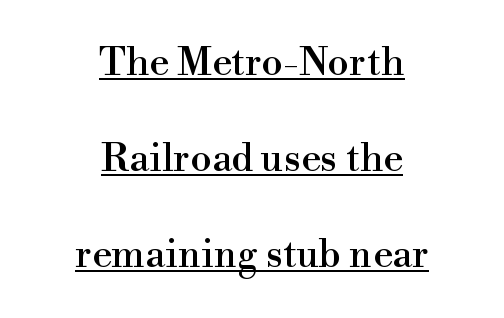
Q: Is the text italic (slanted)? A: No, it is upright.
Q: Is the typeface a serif or a sans-serif typeface? A: Serif.
Q: Is the text underlined? A: Yes.
Q: How is the paragraph aligned? A: Centered.
Q: Is the spacing between letters normal or unusually wide? A: Normal.
Q: Is the spacing between lines tight, normal or loose? A: Loose.
Q: Width (condensed, normal, or wide)? A: Normal.
Q: x-height? A: Small.
Q: Monospaced? A: No.
